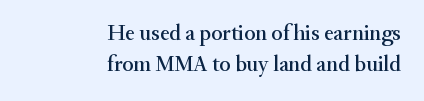
The image shows 22 px text type, upright; set right-aligned, normal line spacing (1.41x), normal letter spacing, not underlined.
